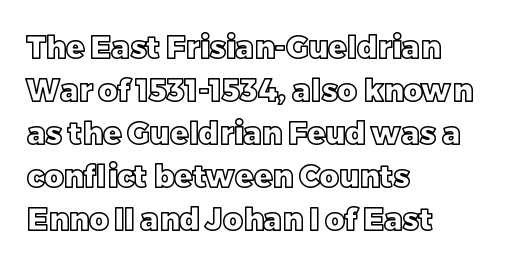
{"italic": "no", "width": "normal", "x_height": "large", "monospaced": "no", "underline": "no", "align": "left", "line_spacing": "normal", "line_spacing_ratio": 1.43, "letter_spacing": "normal", "letter_spacing_em": 0.0, "glyph_px": 30}
